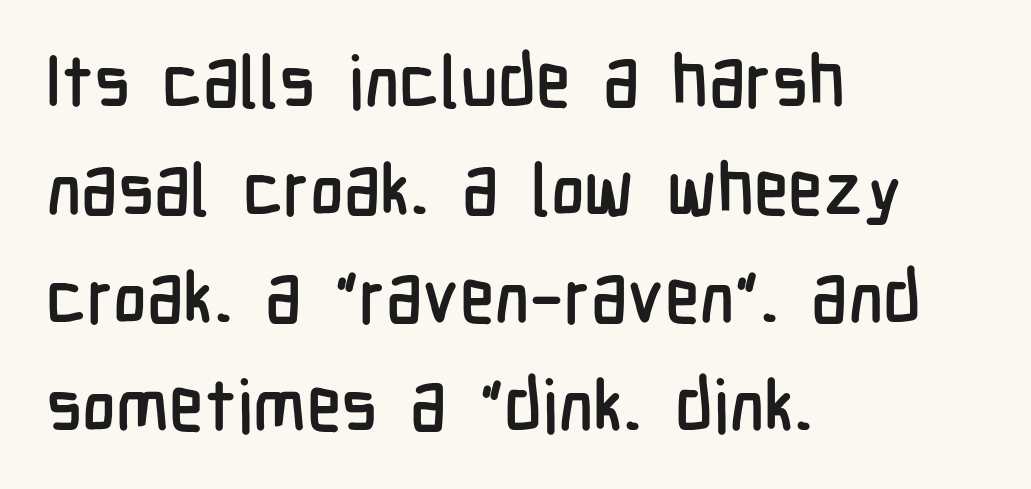
This rendering uses left alignment, leaving the right contour irregular. Letterform terminals end flat and unadorned throughout the passage. Note the varied advance widths — an 'i' is clearly narrower than an 'm'. Unmarked baselines from the first word to the last. Ordinary non-slanted type is in use. Each word holds together tightly as a unit, with standard inter-letter gaps.
